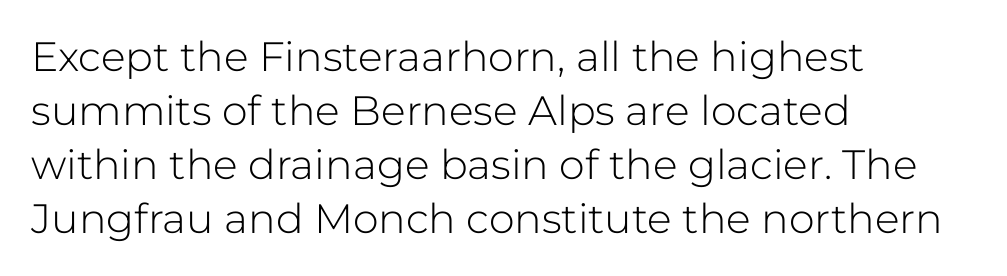
The face used here is proportionally spaced, like ordinary book or web type. Words float on clear page, feet unadorned. I'd call this a sans setting — the letters go barefoot. Tall strokes in this sample are plumb rather than angled. The face looks like a standard text weight, possibly lighter.
